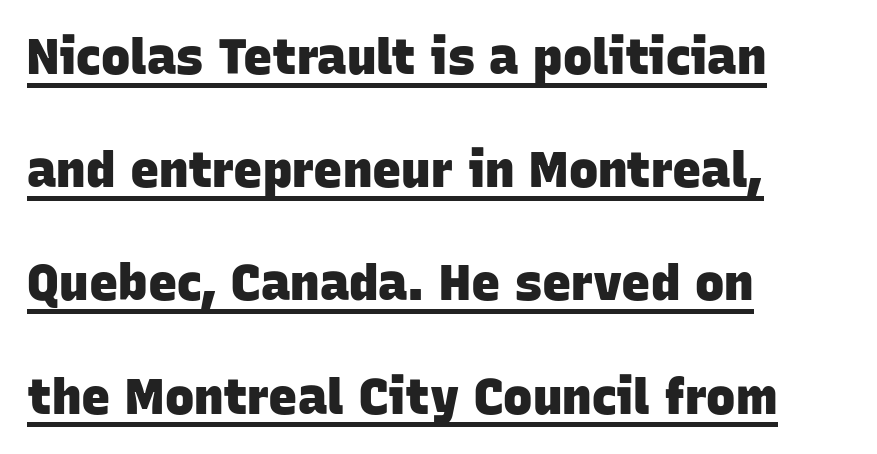
Q: Is the text bold? A: Yes.
Q: Is the typeface a serif or a sans-serif typeface? A: Sans-serif.
Q: Is the text underlined? A: Yes.
Q: How is the paragraph aligned? A: Left-aligned.
Q: Is the spacing between letters normal or unusually wide? A: Normal.
Q: Is the spacing between lines tight, normal or loose? A: Loose.
Q: Width (condensed, normal, or wide)? A: Normal.
Q: Stroke contrast? A: Low.
Q: x-height? A: Large.
Q: Monospaced? A: No.
